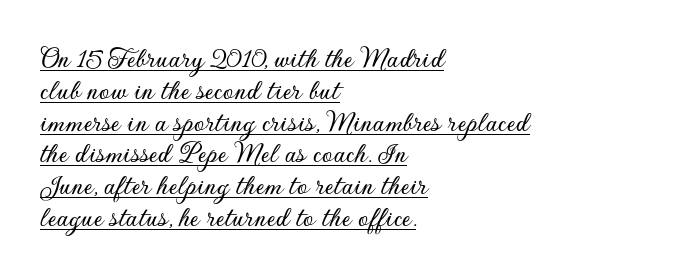
{"serif": "no", "width": "normal", "stroke_contrast": "low", "x_height": "small", "monospaced": "no", "underline": "yes", "align": "left", "line_spacing": "tight", "line_spacing_ratio": 1.06, "letter_spacing": "normal", "letter_spacing_em": 0.0, "glyph_px": 30}
